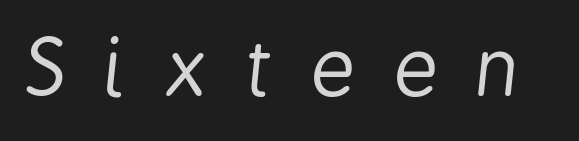
The gaps between neighbouring characters are conspicuously large. Is the type slanted? Yes — the strokes lean at a clear angle. You could not count columns in this text — the font is proportionally spaced. The strokes carry an ordinary text weight at most.
